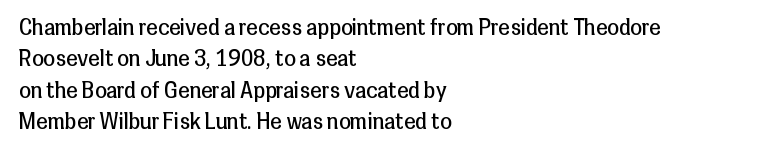
Each row of text sits above clean, open space. Italic? Not at all — the glyphs are vertical. Typeset ragged right — the left edge is the straight one. Each word holds together tightly as a unit, with standard inter-letter gaps. Interline gaps are of average width in this sample.
